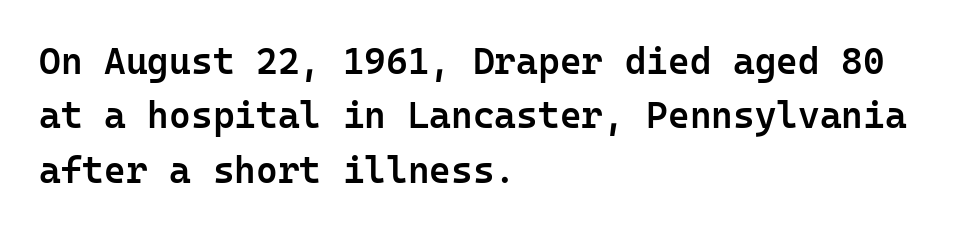
Q: Is the text bold? A: Semi-bold.
Q: Is the text italic (slanted)? A: No, it is upright.
Q: Is the typeface a serif or a sans-serif typeface? A: Sans-serif.
Q: Is the text underlined? A: No.
Q: How is the paragraph aligned? A: Left-aligned.
Q: Is the spacing between letters normal or unusually wide? A: Normal.
Q: Is the spacing between lines tight, normal or loose? A: Normal.
Q: Width (condensed, normal, or wide)? A: Normal.
Q: Stroke contrast? A: Low.
Q: x-height? A: Medium.
Q: Monospaced? A: Yes.
